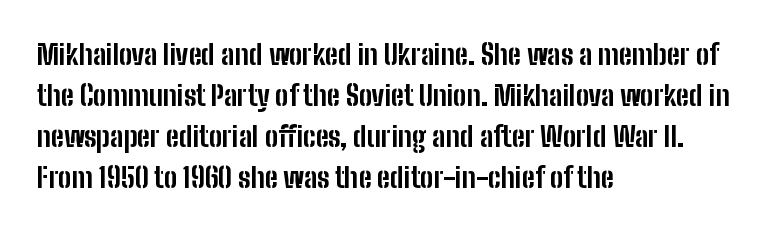
{"serif": "no", "italic": "no", "bold": "yes", "weight": "bold", "width": "condensed", "stroke_contrast": "low", "x_height": "medium", "monospaced": "no", "underline": "no", "align": "left", "line_spacing": "normal", "line_spacing_ratio": 1.46, "letter_spacing": "normal", "letter_spacing_em": 0.0, "glyph_px": 28}
